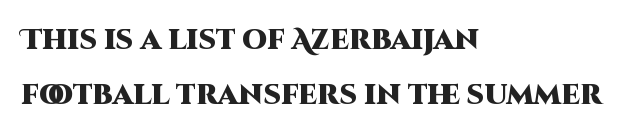
{"serif": "no", "italic": "no", "bold": "yes", "weight": "heavy", "width": "normal", "stroke_contrast": "high", "x_height": "large", "monospaced": "no", "underline": "no", "align": "left", "line_spacing": "loose", "line_spacing_ratio": 1.95, "letter_spacing": "normal", "letter_spacing_em": 0.0, "glyph_px": 28}
